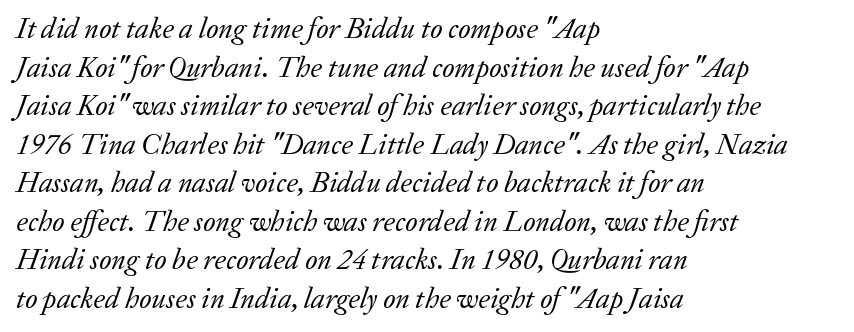
{"serif": "yes", "italic": "yes", "lean": "right", "slant_degrees": 20, "bold": "no", "weight": "regular", "width": "normal", "stroke_contrast": "low", "x_height": "medium", "monospaced": "no", "underline": "no", "align": "left", "line_spacing": "normal", "line_spacing_ratio": 1.33, "letter_spacing": "normal", "letter_spacing_em": 0.0, "glyph_px": 29}
